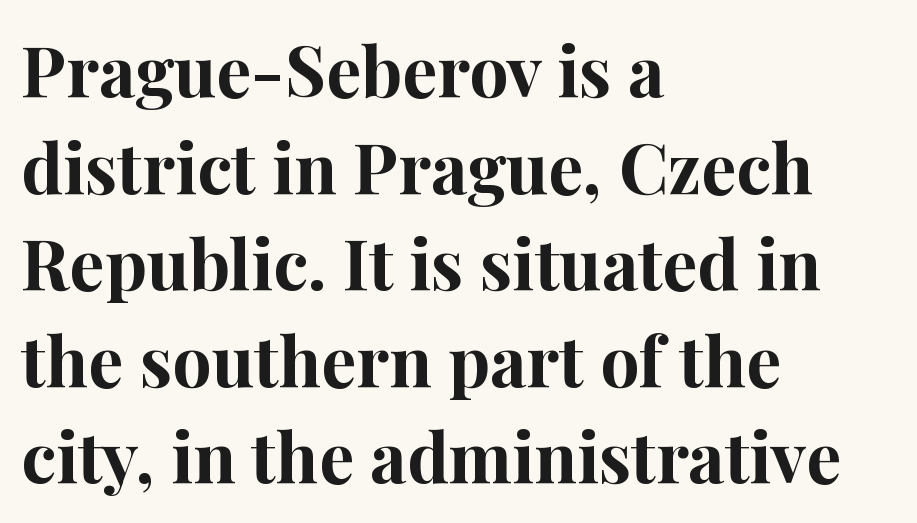
The image shows 70 px bold serif type, upright; set left-aligned, normal line spacing (1.38x), normal letter spacing, not underlined; high stroke contrast and a medium x-height.
